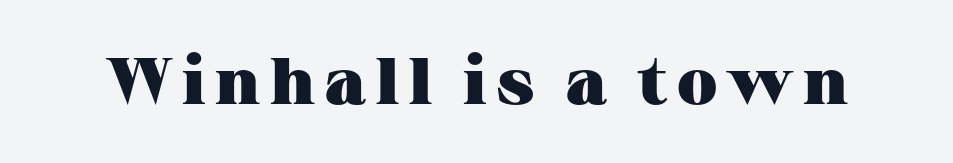
{"serif": "yes", "italic": "no", "bold": "yes", "weight": "heavy", "width": "wide", "stroke_contrast": "medium", "x_height": "medium", "monospaced": "no", "underline": "no", "glyph_px": 65}
